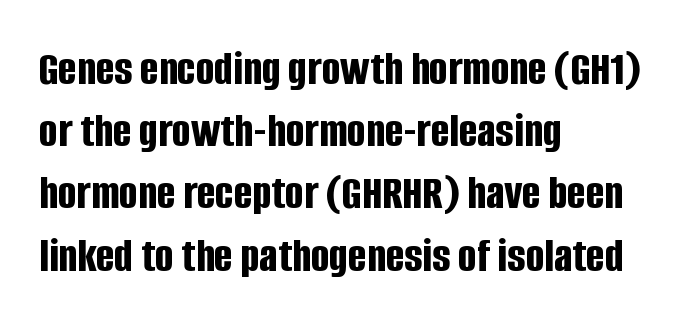
{"serif": "no", "italic": "no", "bold": "yes", "weight": "bold", "width": "condensed", "stroke_contrast": "low", "x_height": "large", "monospaced": "no", "underline": "no", "align": "left", "line_spacing": "normal", "line_spacing_ratio": 1.27, "letter_spacing": "normal", "letter_spacing_em": 0.0, "glyph_px": 49}
